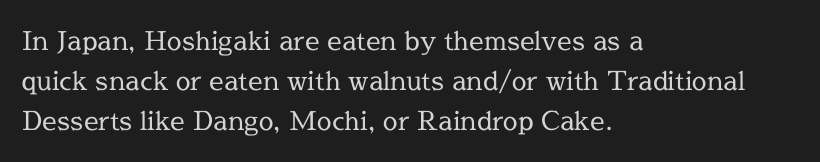
Descender tails drop into unmarked territory. Stroke mass is kept to a normal reading level or below. Default kerning and tracking; the words read as compact shapes. Teacher's note: observe the even left margin — that is flush-left alignment.
